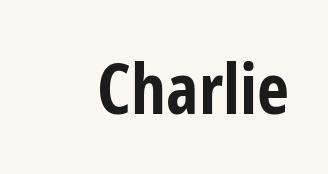
Q: Is the text bold? A: Yes.
Q: Is the text italic (slanted)? A: No, it is upright.
Q: Is the typeface a serif or a sans-serif typeface? A: Sans-serif.
Q: Is the text underlined? A: No.
Q: Is the spacing between letters normal or unusually wide? A: Normal.
Q: Width (condensed, normal, or wide)? A: Condensed.
Q: Stroke contrast? A: Low.
Q: x-height? A: Medium.
Q: Monospaced? A: No.
